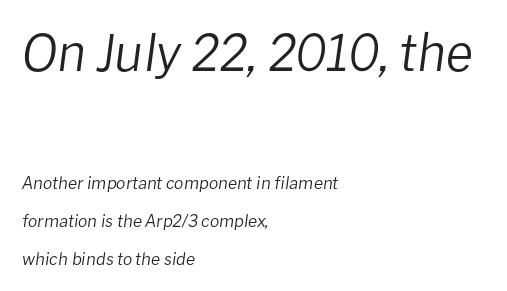
Whoever set this chose breathing room over compactness in the vertical rhythm. The gap between lines stays unmarked. Nobody touched the tracking dial on this one. Top chunk: large. Bottom chunk: small.
